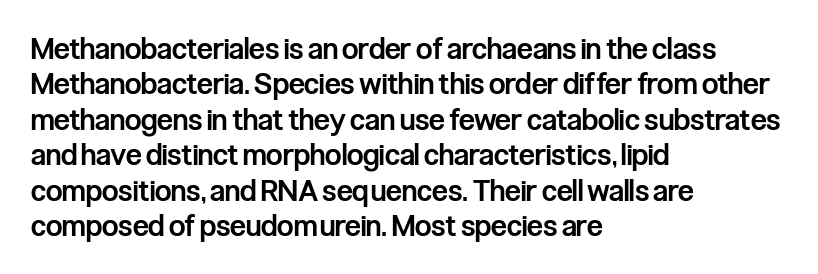
These lines stack with their left ends in a neat column. Words appear dense and cohesive because spacing is normal. Beneath every word, the page is bare. Ascenders rise straight up at ninety degrees.
